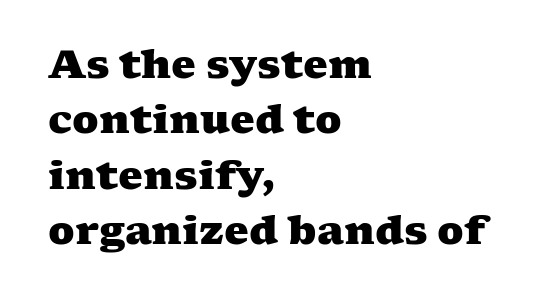
{"serif": "yes", "bold": "yes", "weight": "heavy", "width": "wide", "stroke_contrast": "medium", "x_height": "medium", "monospaced": "no", "underline": "no", "align": "left", "line_spacing": "normal", "line_spacing_ratio": 1.42, "letter_spacing": "normal", "letter_spacing_em": 0.0, "glyph_px": 39}
